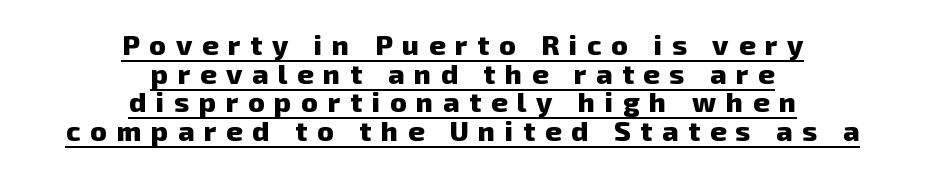
Q: Is the text bold? A: Yes.
Q: Is the typeface a serif or a sans-serif typeface? A: Sans-serif.
Q: Is the text underlined? A: Yes.
Q: How is the paragraph aligned? A: Centered.
Q: Is the spacing between letters normal or unusually wide? A: Unusually wide.
Q: Is the spacing between lines tight, normal or loose? A: Tight.
Q: Width (condensed, normal, or wide)? A: Normal.
Q: Stroke contrast? A: Low.
Q: x-height? A: Medium.
Q: Monospaced? A: No.
